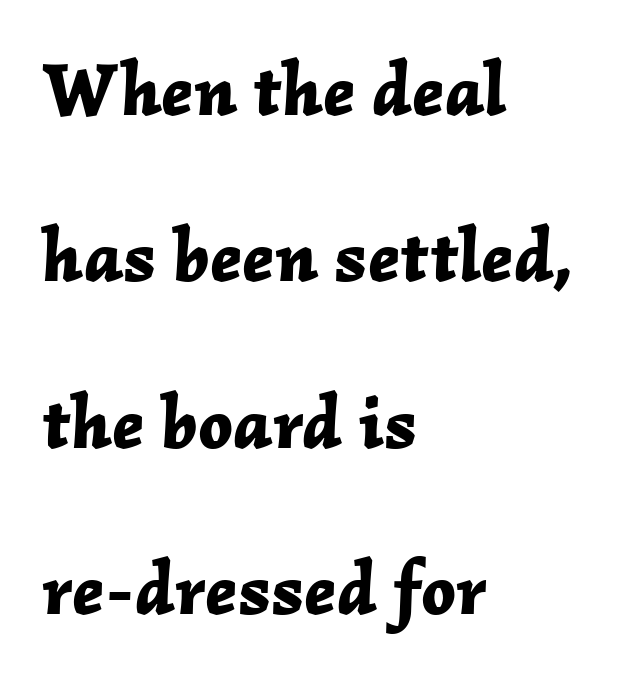
The image shows 75 px bold type, italic (leaning right); set left-aligned, loose line spacing (2.22x), normal letter spacing, not underlined; low stroke contrast and a medium x-height.
